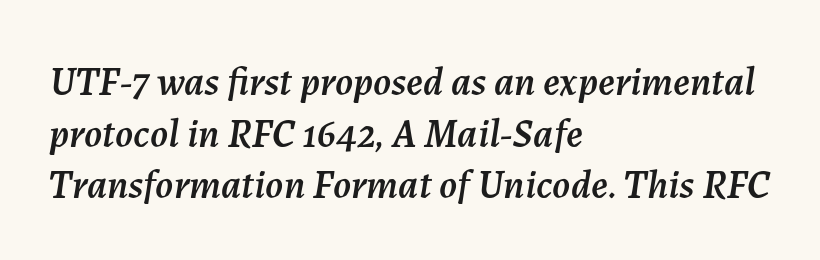
{"italic": "yes", "lean": "right", "slant_degrees": 7, "width": "normal", "stroke_contrast": "medium", "x_height": "medium", "monospaced": "no", "underline": "no", "align": "left", "line_spacing": "normal", "line_spacing_ratio": 1.29, "letter_spacing": "normal", "letter_spacing_em": 0.0, "glyph_px": 40}
